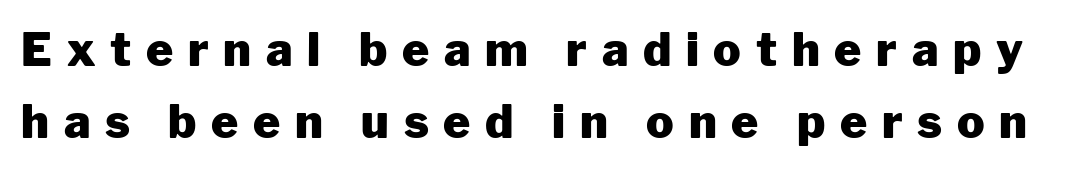
{"serif": "no", "italic": "no", "bold": "yes", "weight": "heavy", "width": "normal", "stroke_contrast": "low", "x_height": "medium", "monospaced": "no", "underline": "no", "line_spacing": "normal", "line_spacing_ratio": 1.57, "letter_spacing": "wide", "letter_spacing_em": 0.32, "glyph_px": 46}
